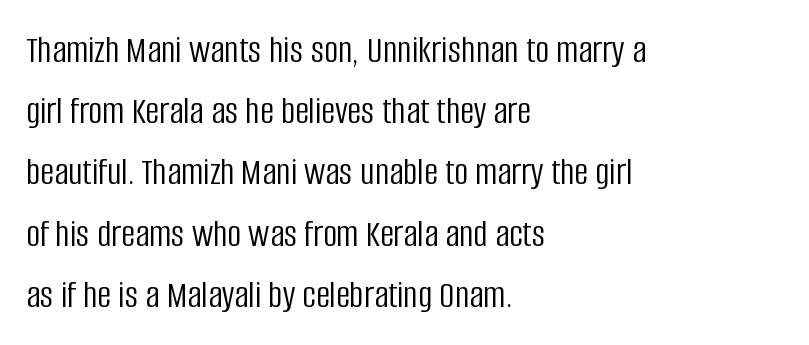
{"serif": "no", "italic": "no", "bold": "no", "weight": "light", "width": "condensed", "stroke_contrast": "low", "x_height": "large", "monospaced": "no", "underline": "no", "align": "left", "line_spacing": "normal", "line_spacing_ratio": 1.57, "letter_spacing": "normal", "letter_spacing_em": 0.0, "glyph_px": 39}
